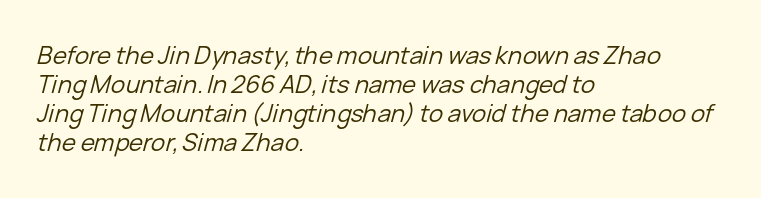
The face used here is rendered with its standard letterfit. The area under the type is left untouched. Observe the lean: these are italic letterforms. A classic flush-left, rag-right setting is used for this passage. This is not heavy type; no bold has been used.
